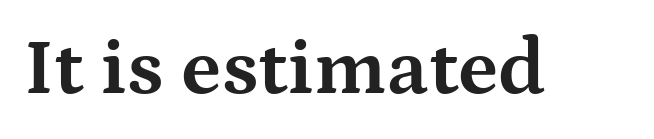
Plenty of ink on the page — the face is bold. You could not count columns in this text — the font is proportionally spaced. The passage shown is typeset with a serif family. Unlike italic type, these characters show no tilt at all.
